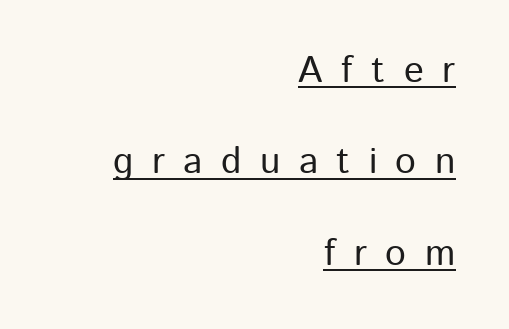
The image shows 37 px sans-serif type, upright; set right-aligned, loose line spacing (2.47x), unusually wide letter spacing (+0.5 em), underlined; low stroke contrast and a medium x-height.
